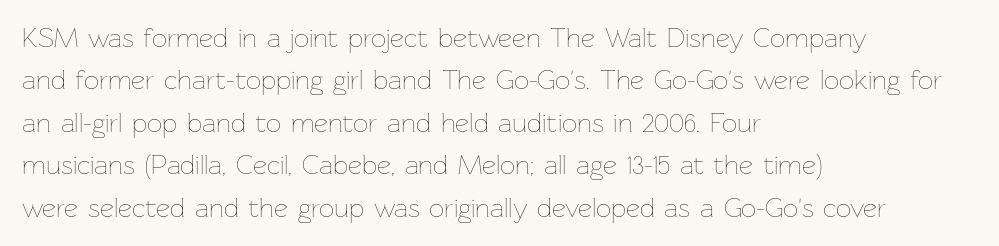
Q: Is the text bold? A: No.
Q: Is the text italic (slanted)? A: No, it is upright.
Q: Is the text underlined? A: No.
Q: How is the paragraph aligned? A: Left-aligned.
Q: Is the spacing between letters normal or unusually wide? A: Normal.
Q: Is the spacing between lines tight, normal or loose? A: Normal.
